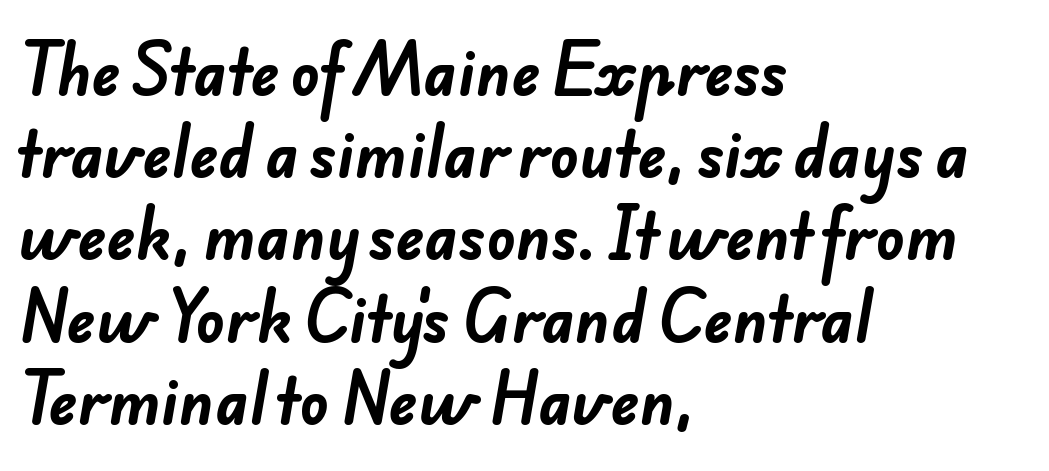
The image shows 60 px bold sans-serif type; set left-aligned, normal line spacing (1.37x), normal letter spacing, not underlined; low stroke contrast and a small x-height.
